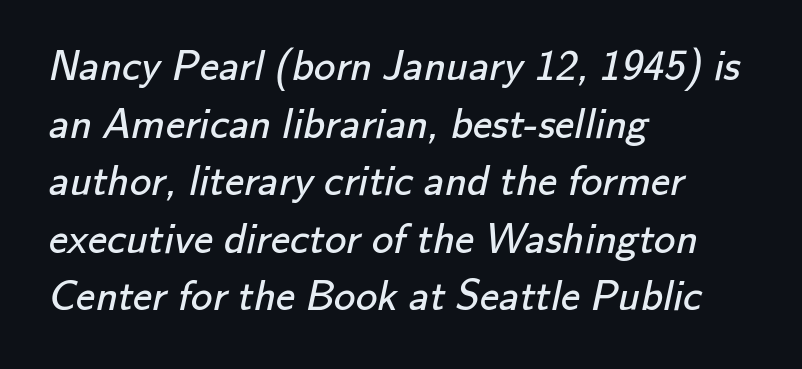
Horizontal alignment here is leftward, the default for most running prose. This rendering employs a face without finishing strokes, i.e., a sans-serif. Does the leading feel generous? No, just average. Is the stroke heavy? The answer is a plain regular-or-lighter. Just letters on the line, the space beneath them empty.
